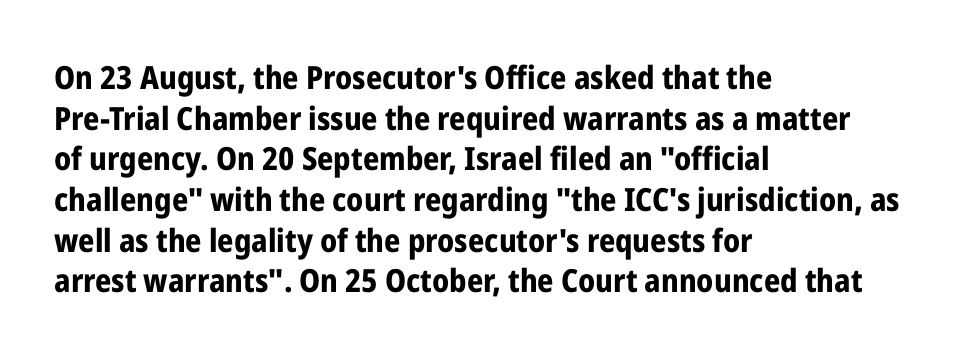
Q: Is the text bold? A: Yes.
Q: Is the text italic (slanted)? A: No, it is upright.
Q: Is the typeface a serif or a sans-serif typeface? A: Sans-serif.
Q: Is the text underlined? A: No.
Q: How is the paragraph aligned? A: Left-aligned.
Q: Is the spacing between letters normal or unusually wide? A: Normal.
Q: Is the spacing between lines tight, normal or loose? A: Normal.
Q: Width (condensed, normal, or wide)? A: Condensed.
Q: Stroke contrast? A: Low.
Q: x-height? A: Medium.
Q: Monospaced? A: No.
